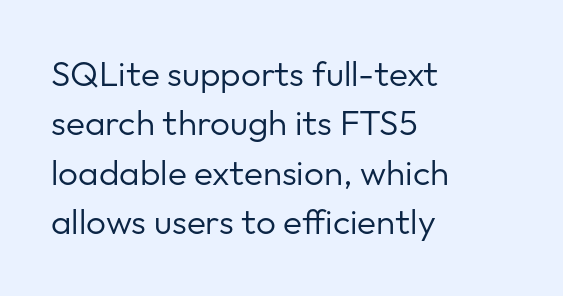
{"serif": "no", "italic": "no", "bold": "no", "weight": "regular", "width": "normal", "stroke_contrast": "low", "x_height": "medium", "monospaced": "no", "underline": "no", "align": "left", "line_spacing": "normal", "line_spacing_ratio": 1.41, "letter_spacing": "normal", "letter_spacing_em": 0.0, "glyph_px": 35}
